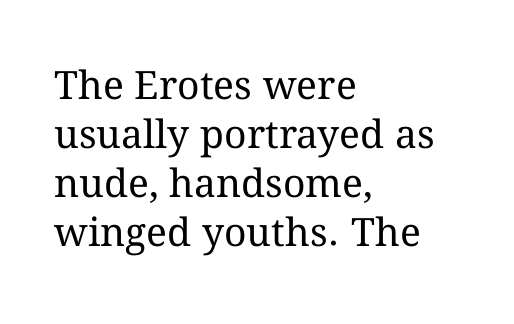
{"italic": "no", "bold": "no", "weight": "regular", "width": "normal", "stroke_contrast": "medium", "x_height": "medium", "monospaced": "no", "underline": "no", "align": "left", "line_spacing": "normal", "line_spacing_ratio": 1.26, "letter_spacing": "normal", "letter_spacing_em": 0.0, "glyph_px": 39}
